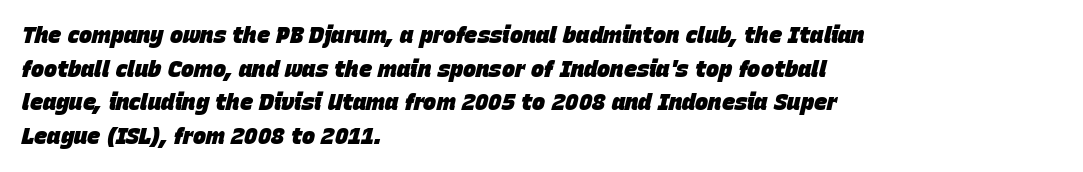
A bare baseline throughout the passage. A student would call this left alignment; a typographer would say flush left, rag right. You can tell it's italic because the verticals aren't actually vertical. Inter-character spacing is left at the font's built-in metrics. Does the leading feel generous? No, just average. Is the type bold? Yes — the strokes are clearly thick and heavy.
